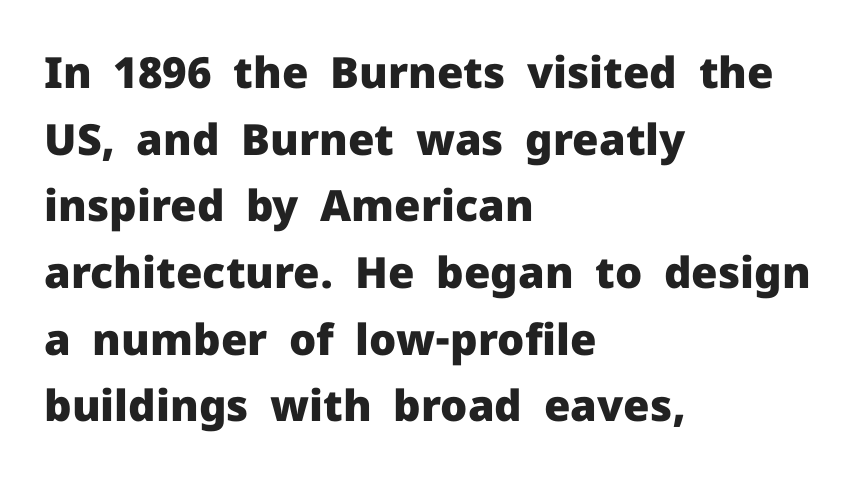
Does extra space separate the letters? No, they use regular spacing. The line-height multiplier appears to be the usual default. Looks like regular typesetting: each glyph gets only the width it needs. The font's upright variant was chosen for this text. Grotesque or geometric, the face here clearly has no serifs.
